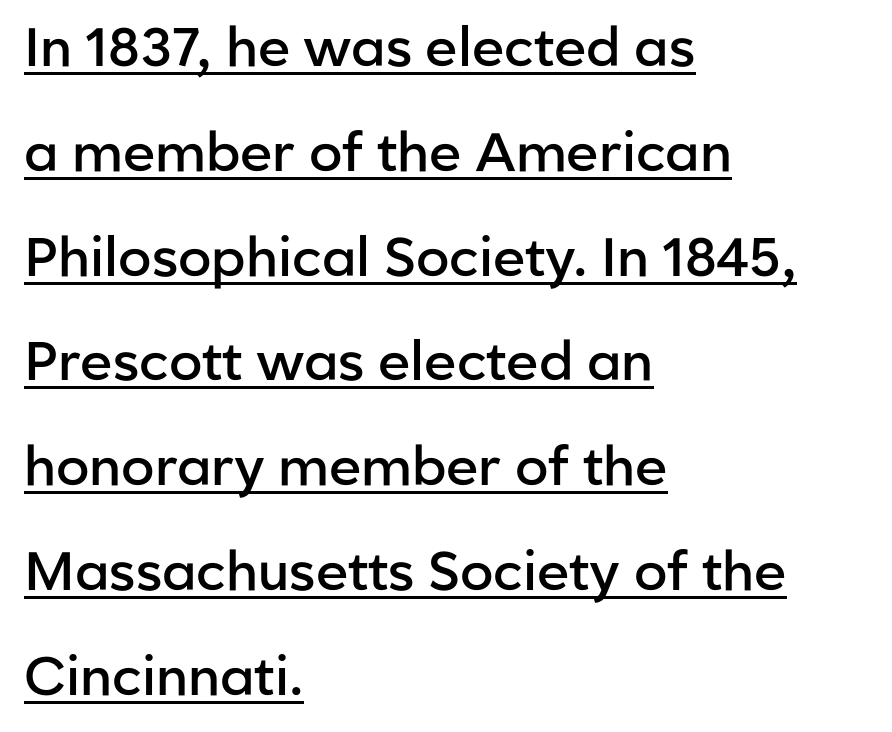
{"serif": "no", "italic": "no", "bold": "semi", "weight": "semibold", "width": "normal", "stroke_contrast": "low", "x_height": "medium", "monospaced": "no", "underline": "yes", "align": "left", "line_spacing": "loose", "line_spacing_ratio": 1.94, "letter_spacing": "normal", "letter_spacing_em": 0.0, "glyph_px": 54}
